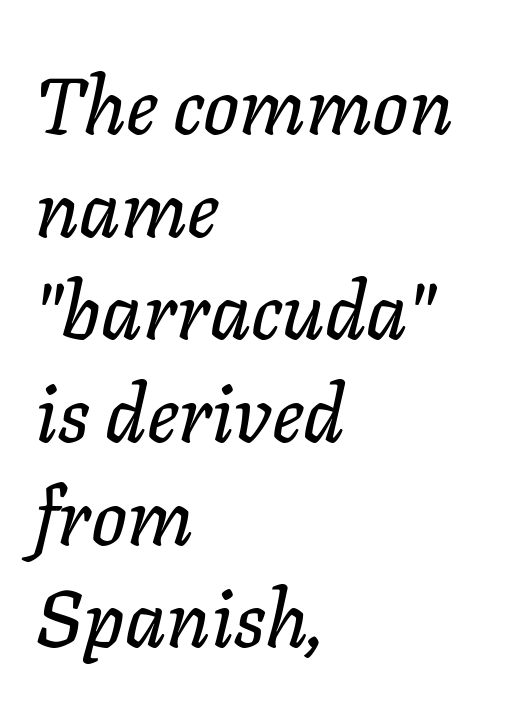
The image shows 79 px text type, italic (leaning right); set left-aligned, normal line spacing (1.3x), normal letter spacing, not underlined; low stroke contrast and a medium x-height.
